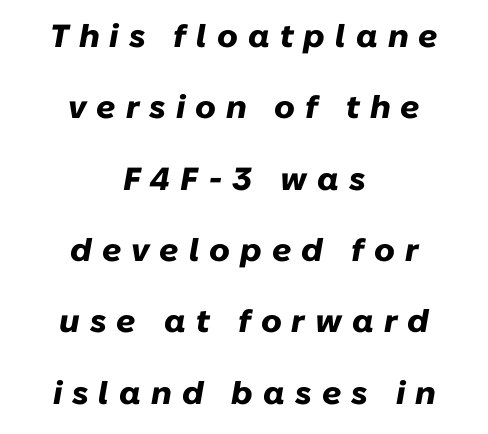
Q: Is the text bold? A: Yes.
Q: Is the text italic (slanted)? A: Yes, it leans right by about 10 degrees.
Q: Is the text underlined? A: No.
Q: How is the paragraph aligned? A: Centered.
Q: Is the spacing between letters normal or unusually wide? A: Unusually wide.
Q: Is the spacing between lines tight, normal or loose? A: Loose.
Q: Width (condensed, normal, or wide)? A: Normal.
Q: Stroke contrast? A: Low.
Q: x-height? A: Medium.
Q: Monospaced? A: No.
